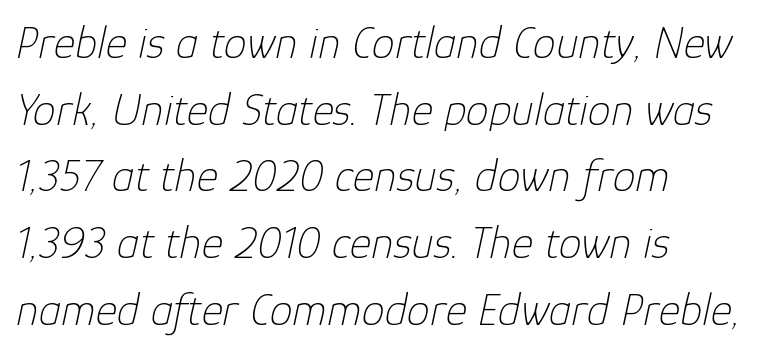
{"italic": "yes", "lean": "right", "slant_degrees": 12, "bold": "no", "weight": "thin", "width": "normal", "stroke_contrast": "low", "x_height": "medium", "monospaced": "no", "underline": "no", "align": "left", "line_spacing": "normal", "line_spacing_ratio": 1.45, "letter_spacing": "normal", "letter_spacing_em": 0.0, "glyph_px": 46}
